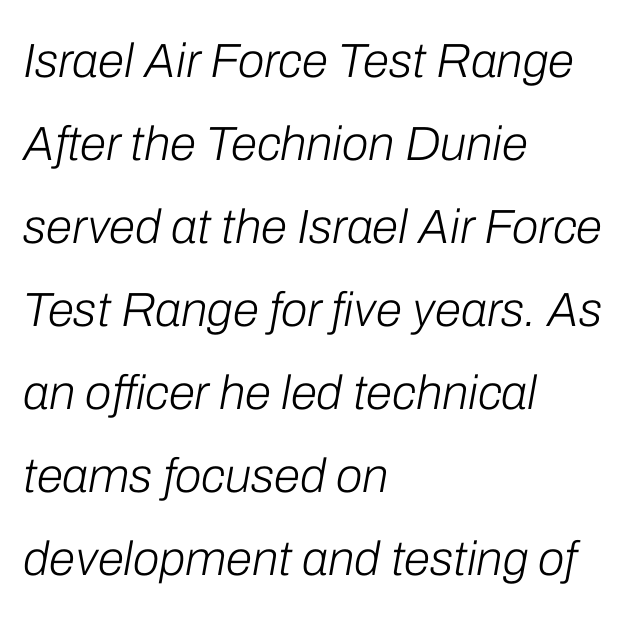
Q: Is the text bold? A: No.
Q: Is the text italic (slanted)? A: Yes, it leans right by about 10 degrees.
Q: Is the text underlined? A: No.
Q: How is the paragraph aligned? A: Left-aligned.
Q: Is the spacing between letters normal or unusually wide? A: Normal.
Q: Width (condensed, normal, or wide)? A: Normal.
Q: Stroke contrast? A: Low.
Q: x-height? A: Medium.
Q: Monospaced? A: No.
